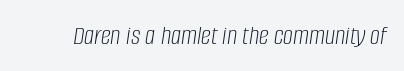
The image shows 28 px light, condensed type, italic (leaning right); set normal letter spacing, not underlined; low stroke contrast and a large x-height.
